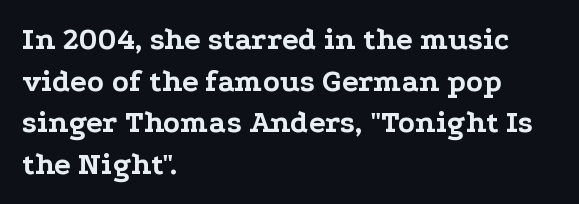
Q: Is the text bold? A: Yes.
Q: Is the text italic (slanted)? A: No, it is upright.
Q: Is the typeface a serif or a sans-serif typeface? A: Serif.
Q: Is the text underlined? A: No.
Q: How is the paragraph aligned? A: Left-aligned.
Q: Is the spacing between letters normal or unusually wide? A: Normal.
Q: Is the spacing between lines tight, normal or loose? A: Normal.
Q: Width (condensed, normal, or wide)? A: Wide.
Q: Stroke contrast? A: Low.
Q: x-height? A: Medium.
Q: Monospaced? A: No.
